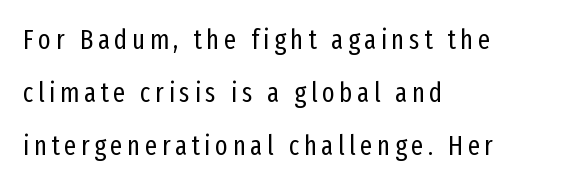
Notice how the stems are strictly vertical — no italics here. Summary of vertical rhythm: relaxed, with wide interline spacing. The setting favours the left margin, as ordinary paragraphs usually do. Think standard paragraph weight, or any step lighter than that. Descender tails drop into unmarked territory.
